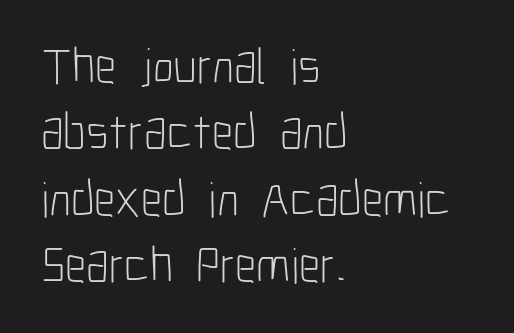
{"serif": "no", "italic": "no", "bold": "no", "weight": "light", "width": "condensed", "stroke_contrast": "low", "x_height": "medium", "monospaced": "no", "underline": "no", "align": "left", "line_spacing": "normal", "line_spacing_ratio": 1.3, "letter_spacing": "normal", "letter_spacing_em": 0.0, "glyph_px": 51}
